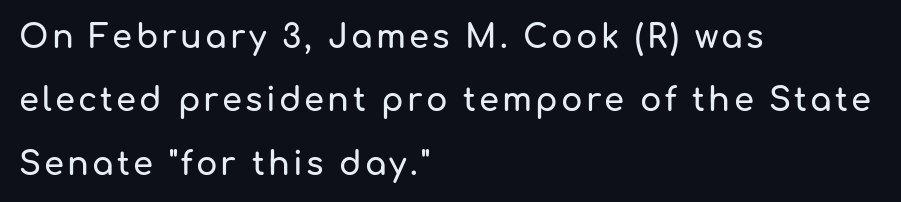
{"serif": "no", "italic": "no", "width": "normal", "stroke_contrast": "low", "x_height": "medium", "monospaced": "no", "underline": "no", "align": "left", "line_spacing": "loose", "line_spacing_ratio": 1.98, "glyph_px": 32}
